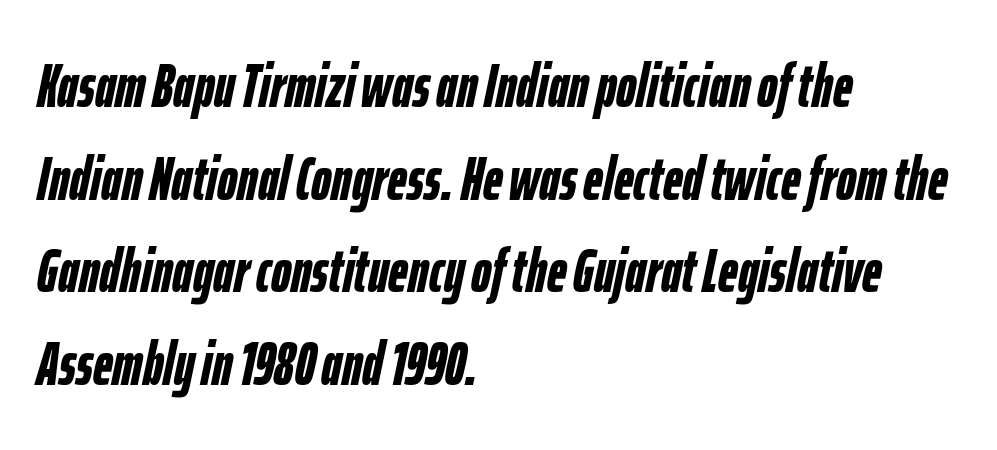
Q: Is the text bold? A: Yes.
Q: Is the text italic (slanted)? A: Yes, it leans right by about 12 degrees.
Q: Is the text underlined? A: No.
Q: How is the paragraph aligned? A: Left-aligned.
Q: Is the spacing between letters normal or unusually wide? A: Normal.
Q: Is the spacing between lines tight, normal or loose? A: Normal.
Q: Width (condensed, normal, or wide)? A: Condensed.
Q: Stroke contrast? A: Low.
Q: x-height? A: Medium.
Q: Monospaced? A: No.
